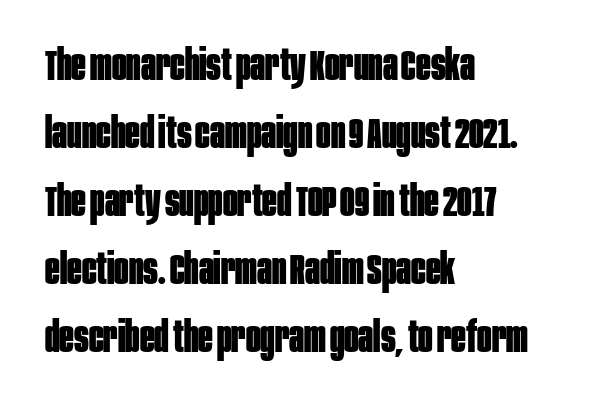
{"serif": "no", "italic": "no", "bold": "yes", "weight": "bold", "width": "condensed", "stroke_contrast": "low", "x_height": "large", "monospaced": "no", "underline": "no", "align": "left", "line_spacing": "normal", "line_spacing_ratio": 1.58, "letter_spacing": "normal", "letter_spacing_em": 0.0, "glyph_px": 43}
